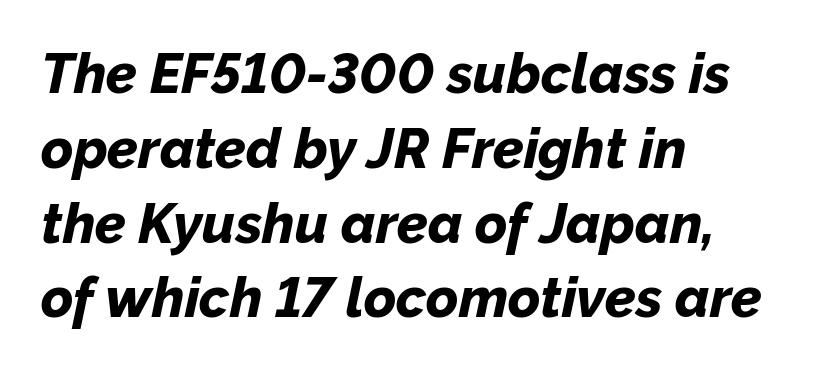
The image shows 55 px bold type, italic (leaning right); set left-aligned, normal line spacing (1.36x), normal letter spacing, not underlined; low stroke contrast and a medium x-height.
